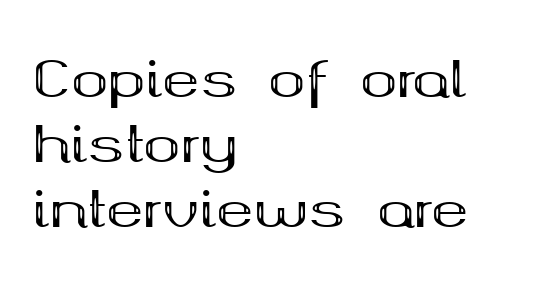
Q: Is the text bold? A: Yes.
Q: Is the text italic (slanted)? A: No, it is upright.
Q: Is the typeface a serif or a sans-serif typeface? A: Serif.
Q: Is the text underlined? A: No.
Q: How is the paragraph aligned? A: Left-aligned.
Q: Is the spacing between letters normal or unusually wide? A: Normal.
Q: Is the spacing between lines tight, normal or loose? A: Normal.
Q: Width (condensed, normal, or wide)? A: Wide.
Q: Stroke contrast? A: Medium.
Q: x-height? A: Medium.
Q: Monospaced? A: No.
